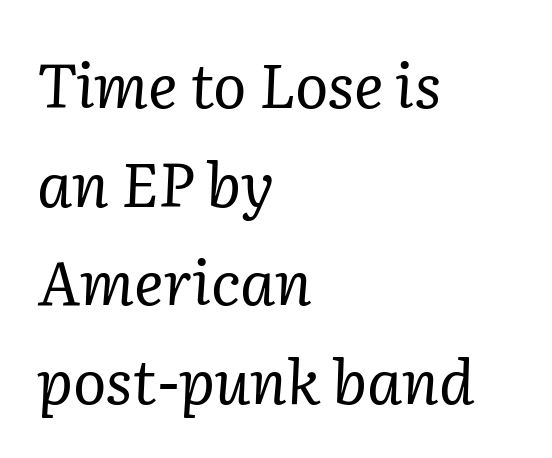
The image shows 62 px regular-weight serif type, italic (leaning right); set left-aligned, normal line spacing (1.59x), normal letter spacing, not underlined; low stroke contrast and a medium x-height.
